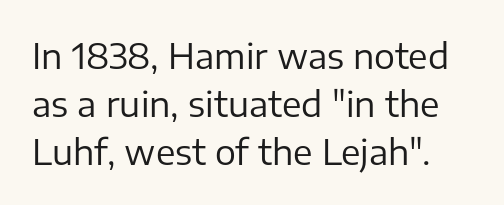
The image shows 35 px regular-weight sans-serif type, upright; set normal line spacing (1.37x), normal letter spacing, not underlined; low stroke contrast and a medium x-height.
